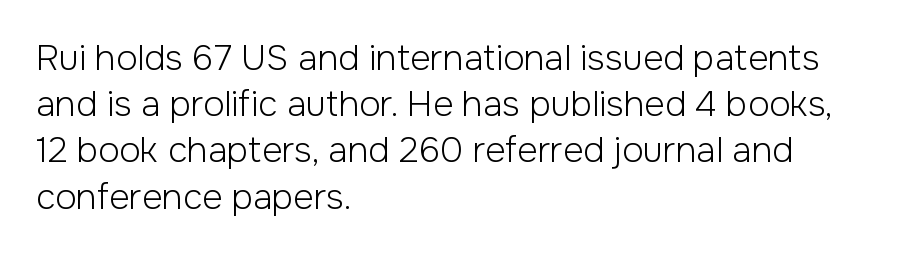
Summary of vertical rhythm: regular, with standard interline spacing. Students, note that the glyphs here touch the page at normal intervals. The specimen omits any rule beneath the text block's lines. Weight: regular or lighter. The specimen reads as upright at a glance. Teacher's note: observe the even left margin — that is flush-left alignment.
